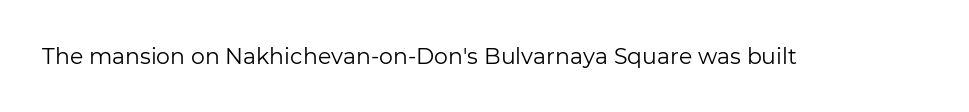
The image shows 22 px text type, upright; set normal letter spacing, not underlined.
